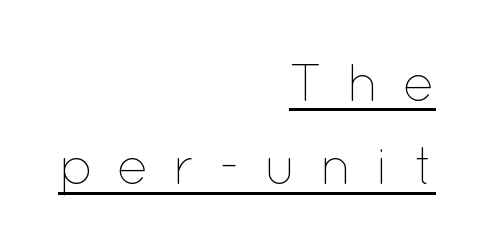
The image shows 53 px thin type, upright; set right-aligned, normal line spacing (1.57x), unusually wide letter spacing (+0.44 em), underlined; low stroke contrast and a medium x-height.
